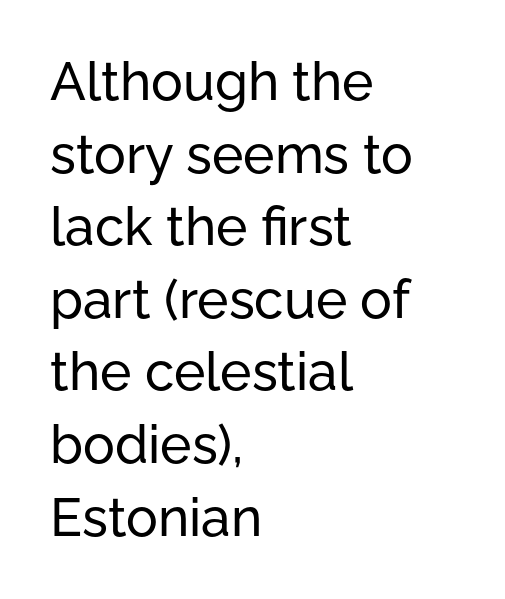
A typesetter would call this proportional, since set widths differ per character. Anything drawn beneath the words? Only blank space. Classification — sans serif. Caption: standard tracking, unaltered. Vertical spacing — default. Short and long lines alike share a common starting point at left.
